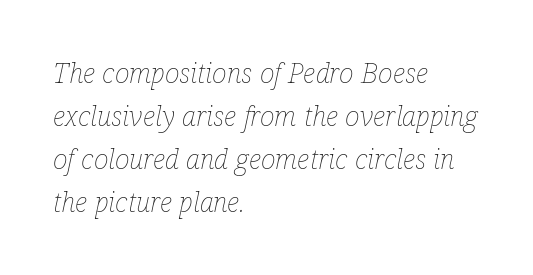
Q: Is the text bold? A: No.
Q: Is the text italic (slanted)? A: Yes, it leans right by about 12 degrees.
Q: Is the text underlined? A: No.
Q: How is the paragraph aligned? A: Left-aligned.
Q: Is the spacing between letters normal or unusually wide? A: Normal.
Q: Is the spacing between lines tight, normal or loose? A: Normal.
Q: Width (condensed, normal, or wide)? A: Condensed.
Q: Stroke contrast? A: Low.
Q: x-height? A: Medium.
Q: Monospaced? A: No.
